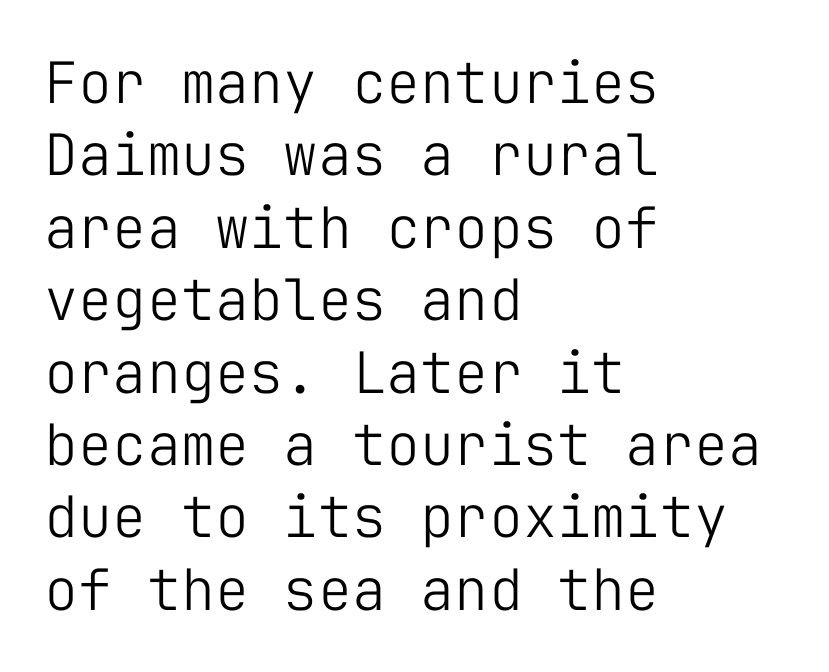
Q: Is the text bold? A: No.
Q: Is the text italic (slanted)? A: No, it is upright.
Q: Is the typeface a serif or a sans-serif typeface? A: Sans-serif.
Q: Is the text underlined? A: No.
Q: How is the paragraph aligned? A: Left-aligned.
Q: Is the spacing between letters normal or unusually wide? A: Normal.
Q: Is the spacing between lines tight, normal or loose? A: Normal.
Q: Width (condensed, normal, or wide)? A: Normal.
Q: Stroke contrast? A: Low.
Q: x-height? A: Medium.
Q: Monospaced? A: Yes.
